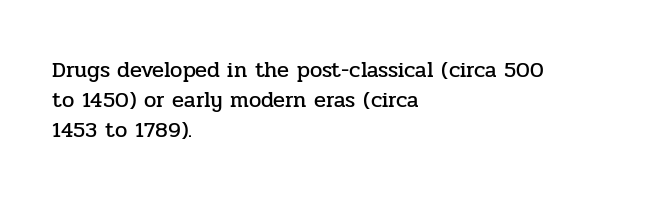
Q: Is the text italic (slanted)? A: No, it is upright.
Q: Is the text underlined? A: No.
Q: How is the paragraph aligned? A: Left-aligned.
Q: Is the spacing between letters normal or unusually wide? A: Normal.
Q: Is the spacing between lines tight, normal or loose? A: Normal.
